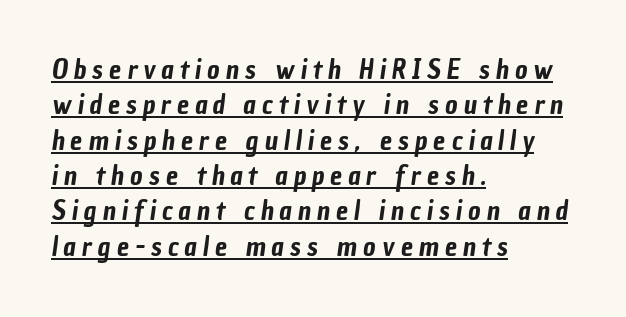
{"underline": "yes", "align": "left", "line_spacing": "normal", "line_spacing_ratio": 1.31, "letter_spacing": "wide", "letter_spacing_em": 0.22, "glyph_px": 27}
